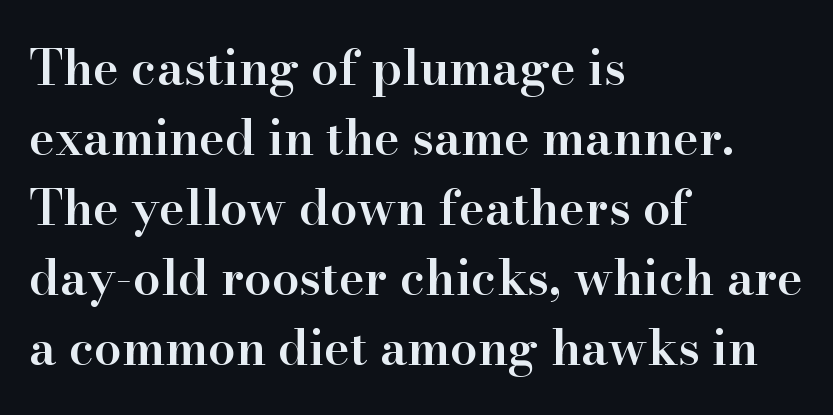
{"serif": "yes", "italic": "no", "bold": "semi", "weight": "semibold", "width": "normal", "stroke_contrast": "high", "x_height": "small", "monospaced": "no", "underline": "no", "align": "left", "line_spacing": "normal", "line_spacing_ratio": 1.43, "letter_spacing": "normal", "letter_spacing_em": 0.0, "glyph_px": 49}
